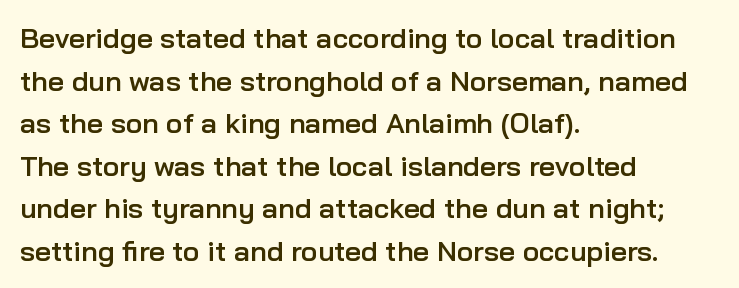
{"serif": "no", "italic": "no", "bold": "semi", "weight": "semibold", "width": "normal", "stroke_contrast": "low", "x_height": "medium", "monospaced": "no", "underline": "no", "align": "left", "line_spacing": "normal", "line_spacing_ratio": 1.52, "letter_spacing": "normal", "letter_spacing_em": 0.0, "glyph_px": 28}
